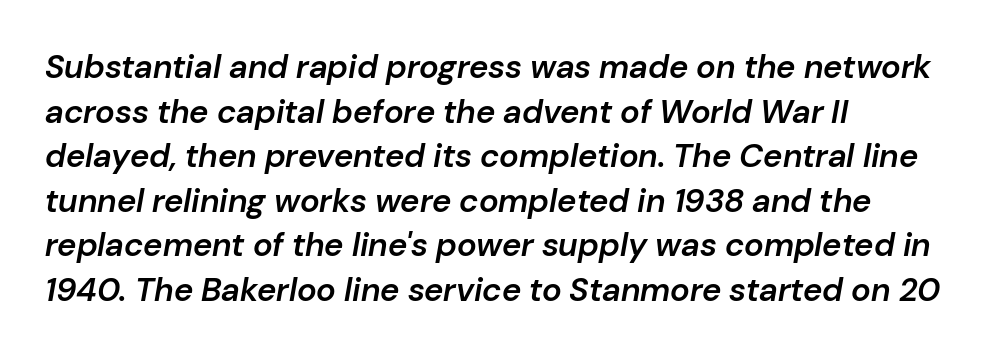
{"italic": "yes", "lean": "right", "slant_degrees": 10, "bold": "semi", "weight": "semibold", "width": "normal", "stroke_contrast": "low", "x_height": "medium", "monospaced": "no", "underline": "no", "align": "left", "line_spacing": "normal", "line_spacing_ratio": 1.35, "letter_spacing": "normal", "letter_spacing_em": 0.0, "glyph_px": 33}
